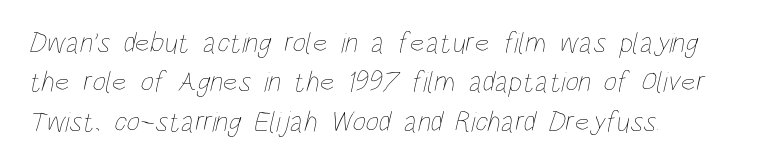
{"bold": "no", "weight": "thin", "width": "condensed", "stroke_contrast": "low", "x_height": "large", "monospaced": "no", "underline": "no", "align": "left", "line_spacing": "normal", "line_spacing_ratio": 1.36, "letter_spacing": "normal", "letter_spacing_em": 0.0, "glyph_px": 29}
